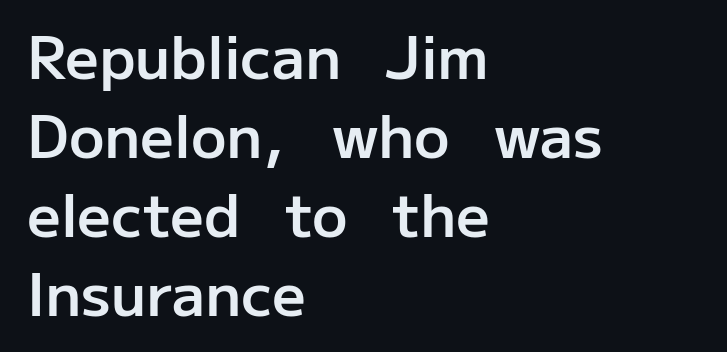
The image shows 59 px semibold sans-serif type, upright; set left-aligned, normal line spacing (1.34x), normal letter spacing, not underlined; low stroke contrast and a medium x-height.
